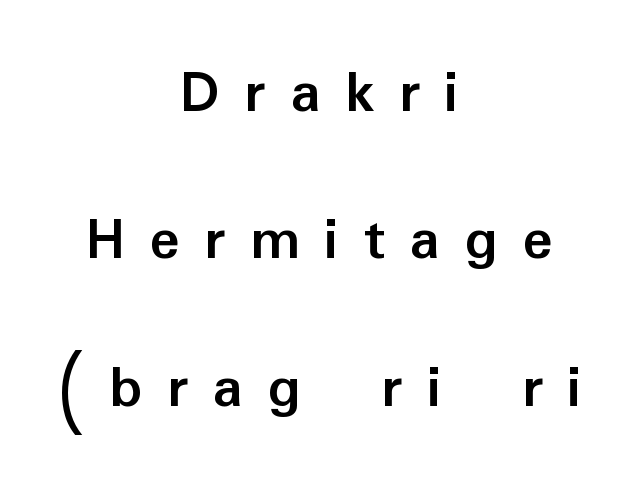
The image shows 63 px semibold sans-serif type, upright; set centered, loose line spacing (2.34x), unusually wide letter spacing (+0.39 em), not underlined; low stroke contrast and a medium x-height.
